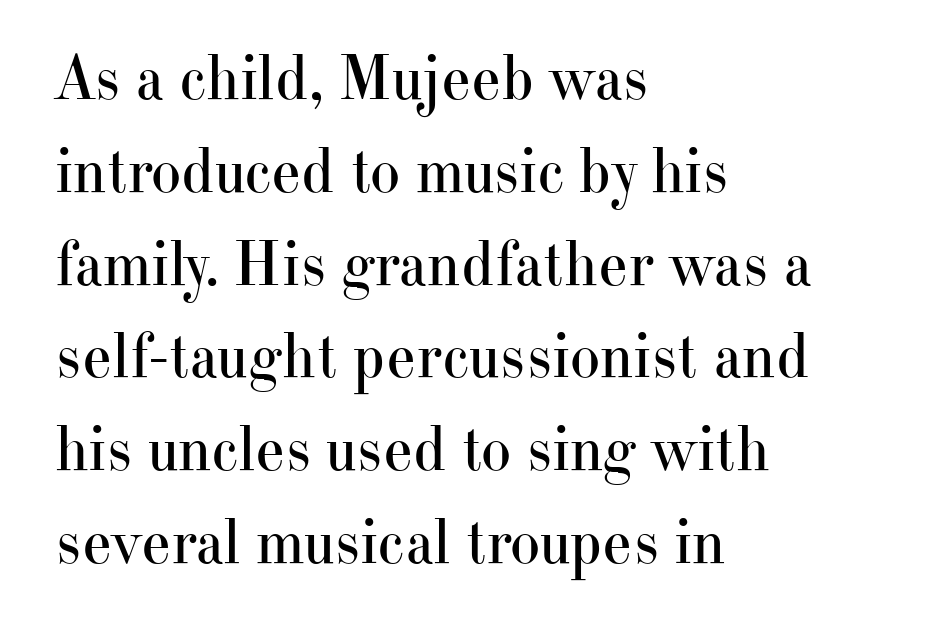
{"serif": "yes", "italic": "no", "bold": "no", "weight": "regular", "width": "normal", "stroke_contrast": "high", "x_height": "small", "monospaced": "no", "underline": "no", "align": "left", "line_spacing": "normal", "line_spacing_ratio": 1.45, "letter_spacing": "normal", "letter_spacing_em": 0.0, "glyph_px": 64}
